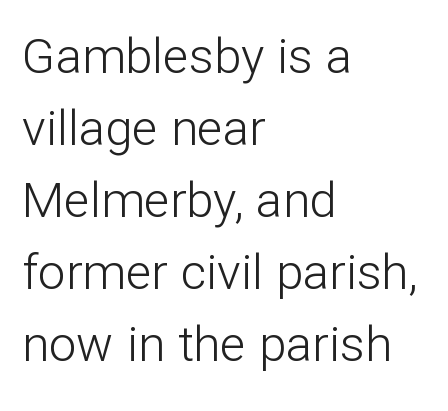
The image shows 49 px light sans-serif type, upright; set left-aligned, normal line spacing (1.47x), normal letter spacing, not underlined; low stroke contrast and a medium x-height.
